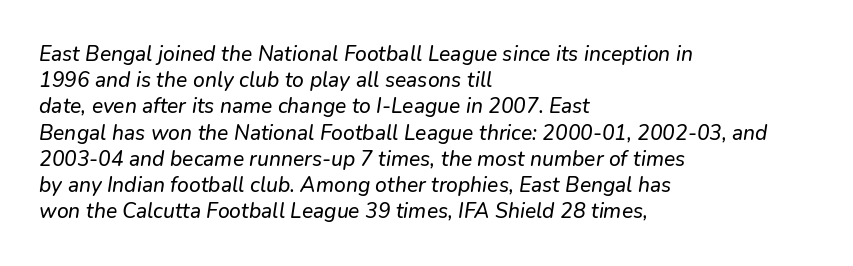
The rendering applies a slant to the glyphs. Leading matches the norm, producing a regular column. Descender tails drop into unmarked territory. No extra tracking has been applied to these lines. Horizontally, the lines are justified to the leading edge only.
